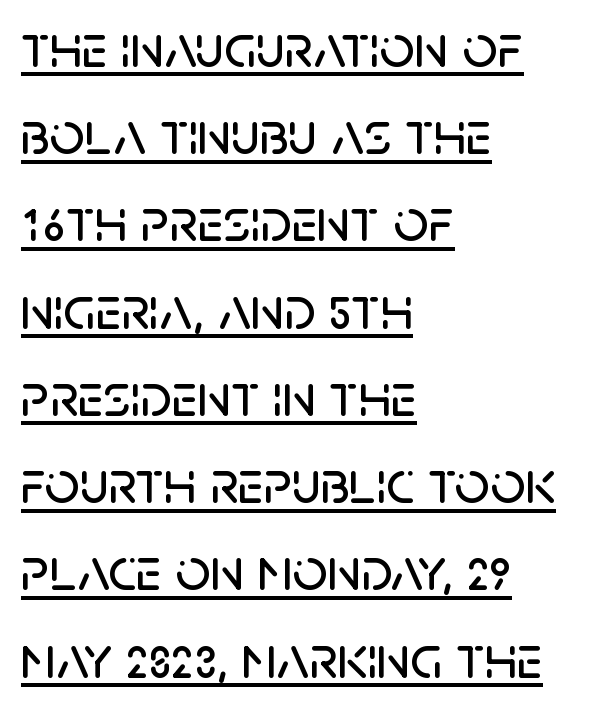
Leading: standard. The letters stand upright; this is a roman face. Line beginnings align vertically; line endings do not. Letterform terminals end flat and unadorned throughout the passage.
